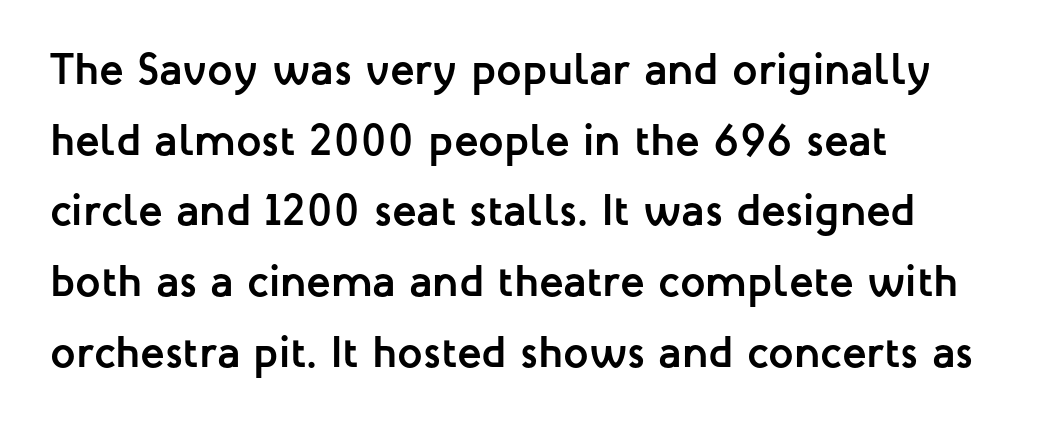
The image shows 45 px semibold sans-serif type, upright; set left-aligned, normal line spacing (1.57x), normal letter spacing, not underlined; low stroke contrast and a medium x-height.
